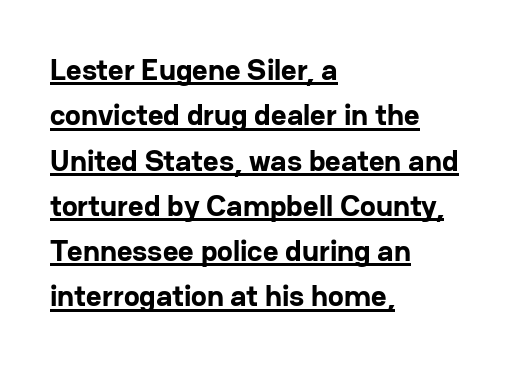
Short note: letters normally spaced. The passage shown is typed in a proportional face where columns would drift. This sample keeps an unexceptional amount of space between lines. The strokes are fattened all the way to bold.
